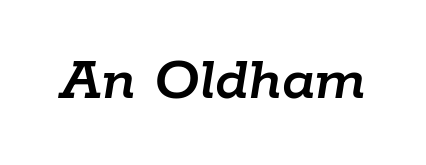
{"italic": "yes", "lean": "right", "slant_degrees": 9, "width": "normal", "stroke_contrast": "low", "x_height": "medium", "monospaced": "no", "underline": "no", "letter_spacing": "normal", "letter_spacing_em": 0.0, "glyph_px": 63}
